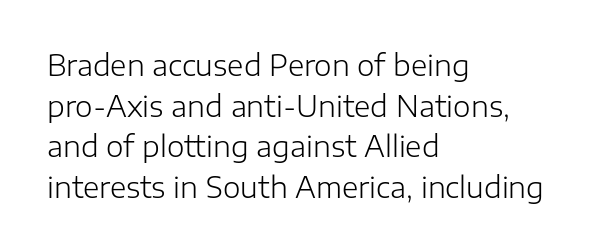
Bare-footed words on every line. You could not count columns in this text — the font is proportionally spaced. Which margin do the lines hug? The left one — the right edge is uneven. Ink coverage per letter is moderate at most.
